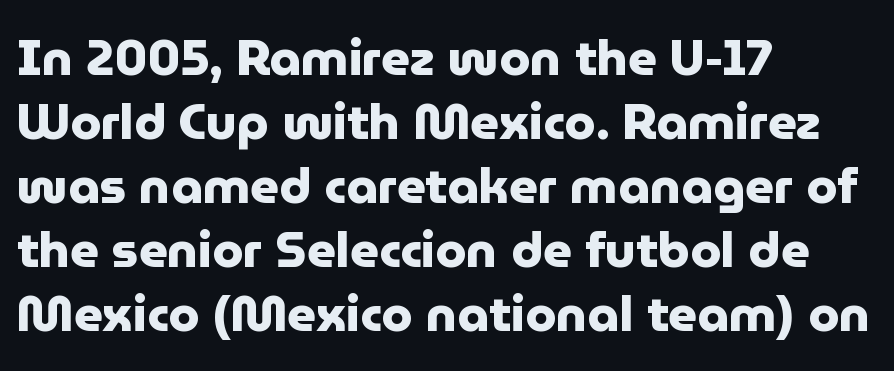
Q: Is the text bold? A: Yes.
Q: Is the text italic (slanted)? A: No, it is upright.
Q: Is the typeface a serif or a sans-serif typeface? A: Sans-serif.
Q: Is the text underlined? A: No.
Q: How is the paragraph aligned? A: Left-aligned.
Q: Is the spacing between letters normal or unusually wide? A: Normal.
Q: Is the spacing between lines tight, normal or loose? A: Normal.
Q: Width (condensed, normal, or wide)? A: Normal.
Q: Stroke contrast? A: Low.
Q: x-height? A: Medium.
Q: Monospaced? A: No.
